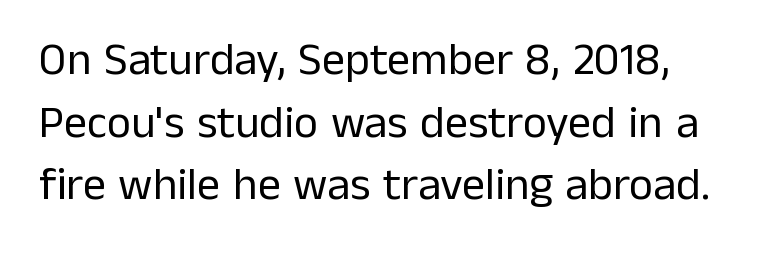
{"serif": "no", "italic": "no", "bold": "no", "weight": "regular", "width": "normal", "stroke_contrast": "low", "x_height": "medium", "monospaced": "no", "underline": "no", "line_spacing": "normal", "line_spacing_ratio": 1.36, "letter_spacing": "normal", "letter_spacing_em": 0.0, "glyph_px": 46}
